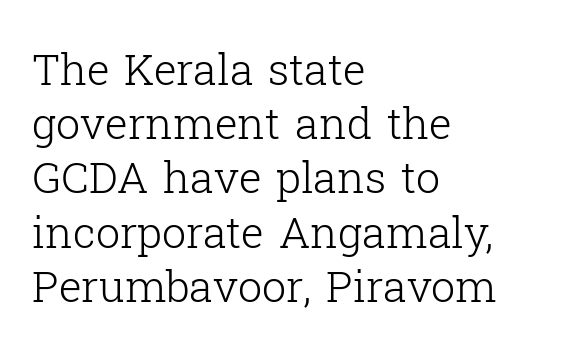
{"serif": "yes", "italic": "no", "bold": "no", "weight": "light", "width": "normal", "stroke_contrast": "low", "x_height": "medium", "monospaced": "no", "underline": "no", "align": "left", "line_spacing": "normal", "line_spacing_ratio": 1.26, "letter_spacing": "normal", "letter_spacing_em": 0.0, "glyph_px": 43}
